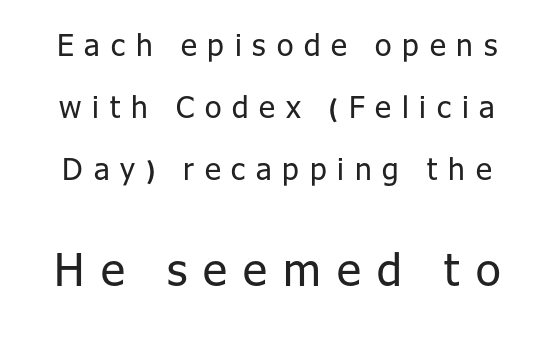
The image shows 45 px regular-weight sans-serif type, upright; set loose line spacing (2.06x), unusually wide letter spacing (+0.36 em), not underlined; the second (bottom) block is 1.5x larger; low stroke contrast and a medium x-height.
